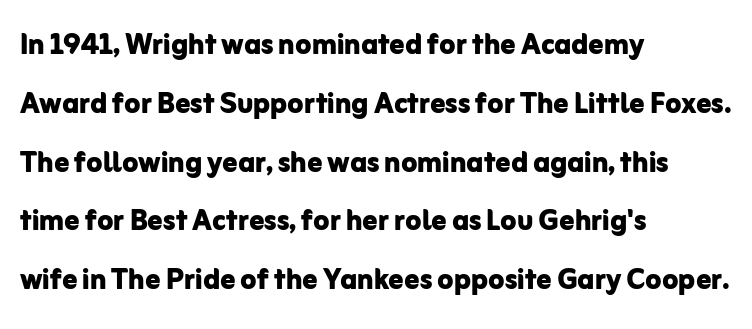
Each word holds together tightly as a unit, with standard inter-letter gaps. The space directly below the letters is spotless. Every letter is thick-stroked: bold, no question. These lines were composed using upright roman letters. Is there much room between lines? A standard amount, neither cramped nor airy. Are there feet on the stems? There aren't — it's a sans.
